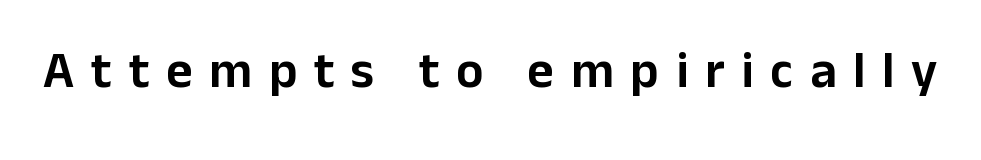
Between one letter and the next there's a generous, obvious gap. Italic: no, the glyphs are upright roman. Spacing verdict: proportional, widths tailored to each character. The zone under the glyphs is completely vacant. Type style note: lacks serifs.
